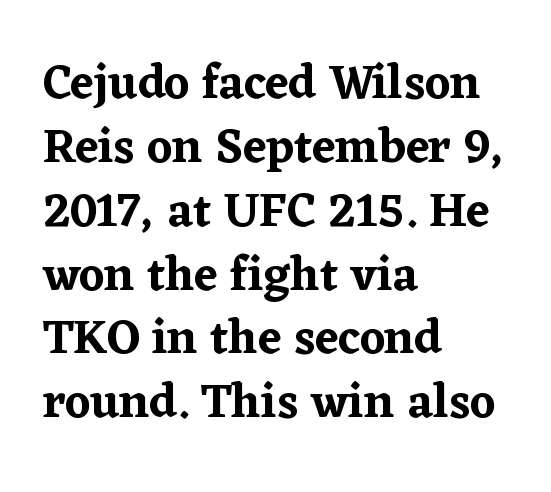
The image shows 48 px serif type, upright; set left-aligned, normal line spacing (1.33x), normal letter spacing, not underlined; low stroke contrast and a medium x-height.
